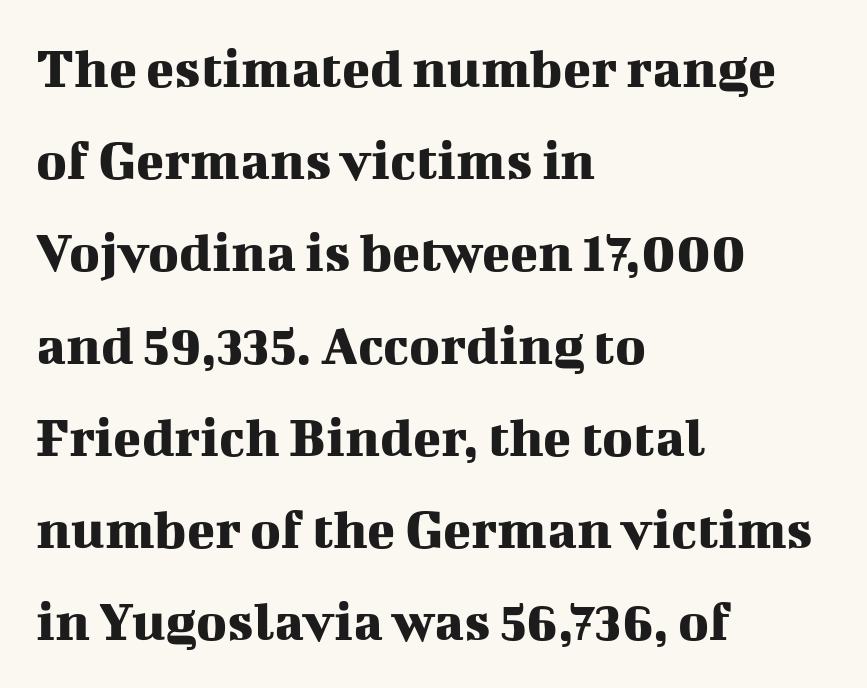
{"serif": "yes", "italic": "no", "width": "normal", "stroke_contrast": "medium", "x_height": "medium", "monospaced": "no", "underline": "no", "align": "left", "line_spacing": "normal", "line_spacing_ratio": 1.59, "letter_spacing": "normal", "letter_spacing_em": 0.0, "glyph_px": 58}
